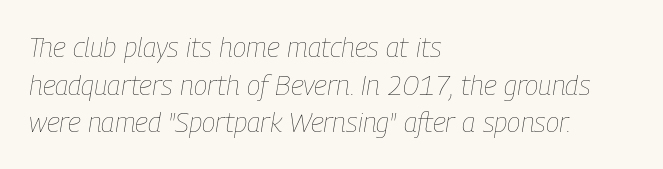
Q: Is the text bold? A: No.
Q: Is the text italic (slanted)? A: Yes, it leans right by about 9 degrees.
Q: Is the text underlined? A: No.
Q: How is the paragraph aligned? A: Left-aligned.
Q: Is the spacing between letters normal or unusually wide? A: Normal.
Q: Is the spacing between lines tight, normal or loose? A: Normal.
Q: Width (condensed, normal, or wide)? A: Condensed.
Q: Stroke contrast? A: Low.
Q: x-height? A: Medium.
Q: Monospaced? A: No.
